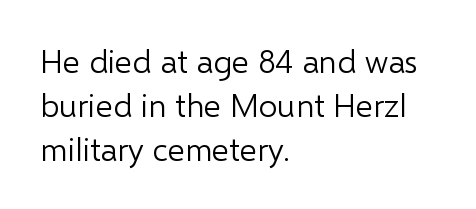
The image shows 33 px light sans-serif type, upright; set left-aligned, normal line spacing (1.34x), normal letter spacing, not underlined; low stroke contrast and a medium x-height.
